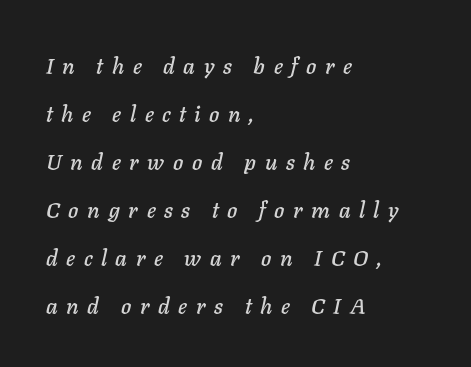
The area under the type is left untouched. Horizontally, the lines are justified to the leading edge only. Loose tracking; the words dissolve into strings of separated letters. Slanted lettering throughout. Widely set lines give the paragraph a tall, airy silhouette.
